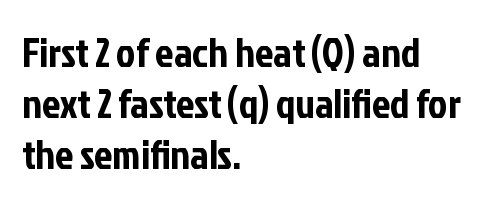
Is this a fixed-width face? No — the glyphs have proportional, varying widths. Ordinary non-slanted type is in use. I'd call this a sans setting — the letters go barefoot. This sample is left-justified, so line endings fall wherever the words run out.
